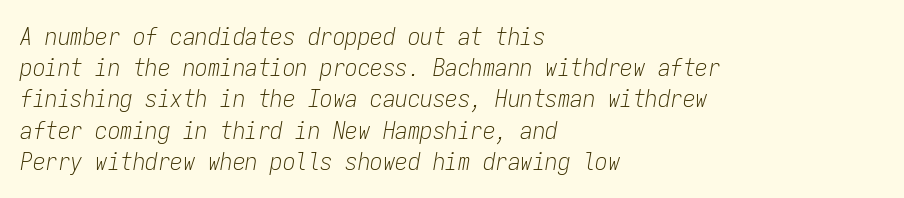
{"italic": "yes", "lean": "right", "slant_degrees": 9, "bold": "no", "underline": "no", "align": "left", "line_spacing": "normal", "line_spacing_ratio": 1.25, "letter_spacing": "normal", "letter_spacing_em": 0.0, "glyph_px": 25}
